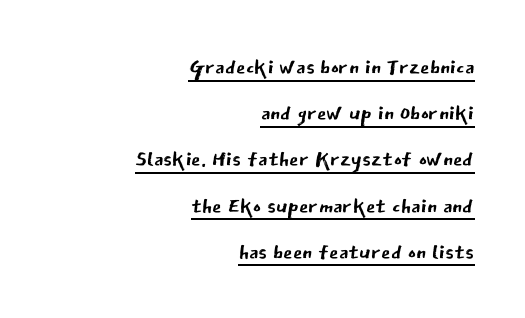
The image shows 30 px regular-weight sans-serif type, upright; set right-aligned, normal line spacing (1.54x), normal letter spacing, underlined; low stroke contrast and a medium x-height.
